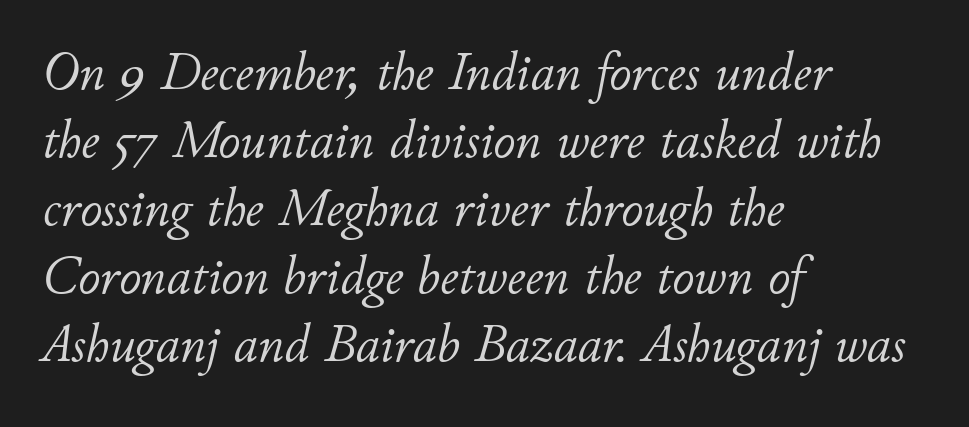
Q: Is the text bold? A: No.
Q: Is the text italic (slanted)? A: Yes, it leans right by about 11 degrees.
Q: Is the text underlined? A: No.
Q: How is the paragraph aligned? A: Left-aligned.
Q: Is the spacing between letters normal or unusually wide? A: Normal.
Q: Is the spacing between lines tight, normal or loose? A: Normal.
Q: Width (condensed, normal, or wide)? A: Normal.
Q: Stroke contrast? A: Low.
Q: x-height? A: Small.
Q: Monospaced? A: No.
